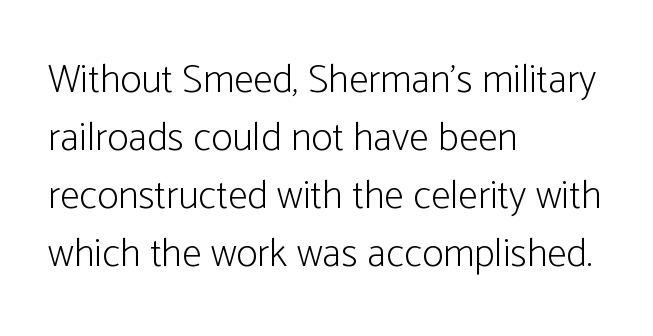
Q: Is the text bold? A: No.
Q: Is the text italic (slanted)? A: No, it is upright.
Q: Is the typeface a serif or a sans-serif typeface? A: Sans-serif.
Q: Is the text underlined? A: No.
Q: How is the paragraph aligned? A: Left-aligned.
Q: Is the spacing between letters normal or unusually wide? A: Normal.
Q: Is the spacing between lines tight, normal or loose? A: Normal.
Q: Width (condensed, normal, or wide)? A: Condensed.
Q: Stroke contrast? A: Low.
Q: x-height? A: Medium.
Q: Monospaced? A: No.
